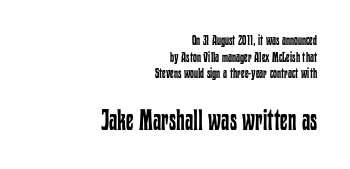
Glance below the letters and you will spot only blank space. Stem width sits at or under what a default text font uses. Each letter keeps its own natural width here, so spacing adapts to shape. Does the copy run flush right? Yes — the right margin is perfectly even. A student would notice the bottom passage is typeset larger than what precedes it. Honestly, the letter spacing is just normal — you wouldn't notice it.
